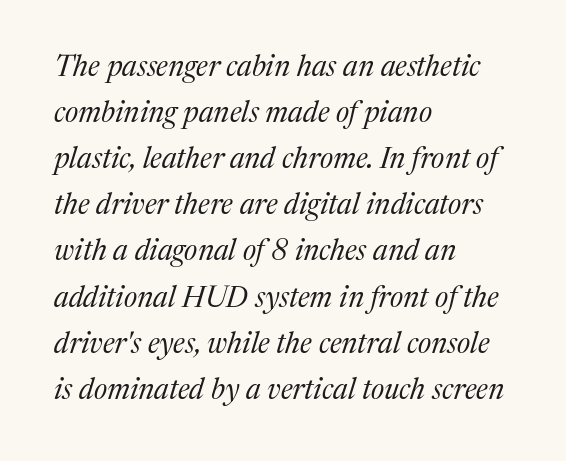
Q: Is the text bold? A: No.
Q: Is the text italic (slanted)? A: Yes, it leans right by about 17 degrees.
Q: Is the typeface a serif or a sans-serif typeface? A: Serif.
Q: Is the text underlined? A: No.
Q: How is the paragraph aligned? A: Left-aligned.
Q: Is the spacing between letters normal or unusually wide? A: Normal.
Q: Is the spacing between lines tight, normal or loose? A: Normal.
Q: Width (condensed, normal, or wide)? A: Normal.
Q: Stroke contrast? A: Medium.
Q: x-height? A: Medium.
Q: Monospaced? A: No.
